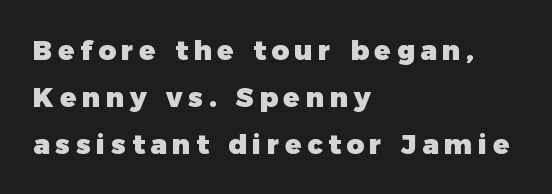
Q: Is the text bold? A: Yes.
Q: Is the text italic (slanted)? A: No, it is upright.
Q: Is the text underlined? A: No.
Q: How is the paragraph aligned? A: Left-aligned.
Q: Is the spacing between letters normal or unusually wide? A: Unusually wide.
